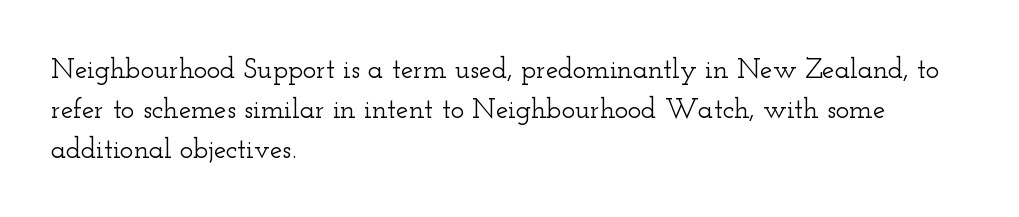
The image shows 28 px wide serif type, upright; set left-aligned, normal line spacing (1.43x), normal letter spacing, not underlined; low stroke contrast and a small x-height.
